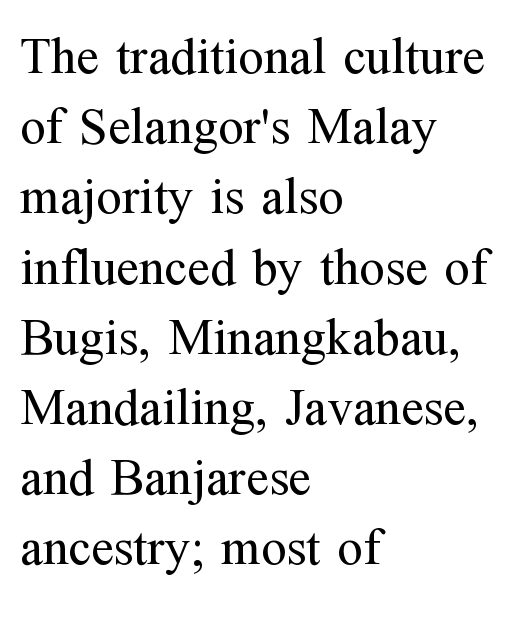
Q: Is the text bold? A: No.
Q: Is the text italic (slanted)? A: No, it is upright.
Q: Is the typeface a serif or a sans-serif typeface? A: Serif.
Q: Is the text underlined? A: No.
Q: How is the paragraph aligned? A: Left-aligned.
Q: Is the spacing between letters normal or unusually wide? A: Normal.
Q: Is the spacing between lines tight, normal or loose? A: Normal.
Q: Width (condensed, normal, or wide)? A: Normal.
Q: Stroke contrast? A: Medium.
Q: x-height? A: Medium.
Q: Monospaced? A: No.
